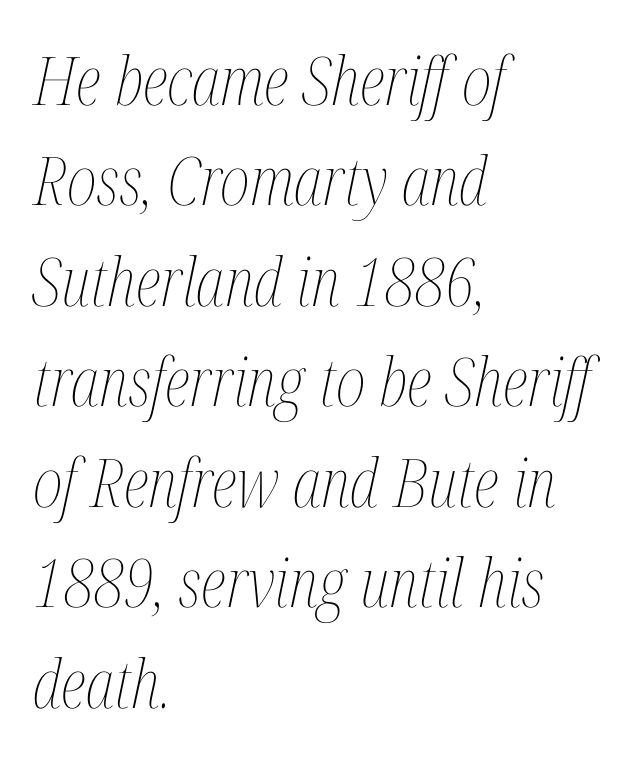
{"italic": "yes", "lean": "right", "slant_degrees": 12, "bold": "no", "weight": "thin", "width": "condensed", "stroke_contrast": "medium", "x_height": "medium", "monospaced": "no", "underline": "no", "align": "left", "line_spacing": "normal", "line_spacing_ratio": 1.5, "letter_spacing": "normal", "letter_spacing_em": 0.0, "glyph_px": 67}
